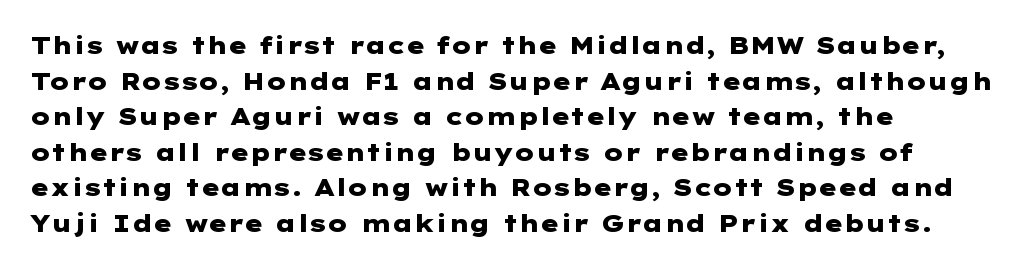
Its strokes are broad and dark, the hallmark of bold type. Short and long lines alike share a common starting point at left. Reading down the column, the eye jumps a familiar distance to each next line. Bare-footed words on every line.
